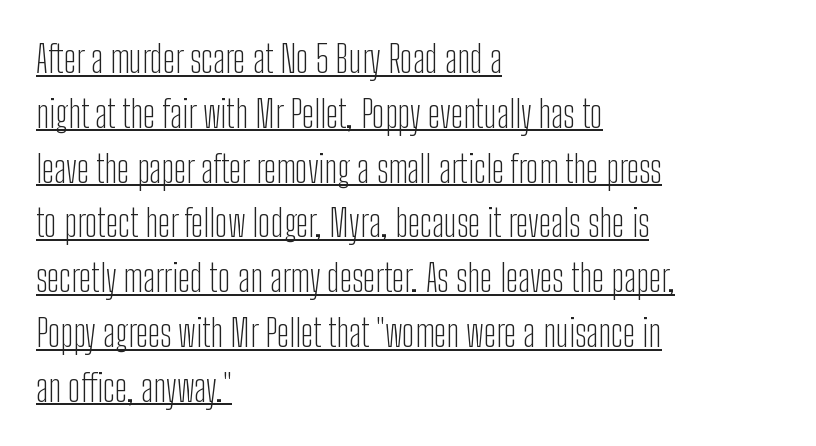
The image shows 37 px light, condensed sans-serif type, upright; set left-aligned, normal line spacing (1.48x), normal letter spacing, underlined; low stroke contrast and a medium x-height.
